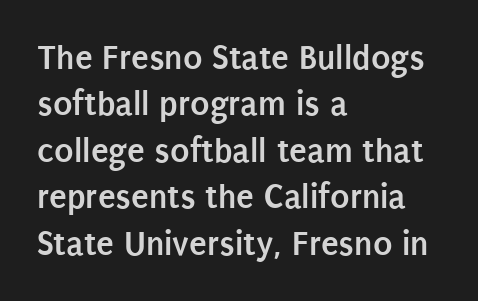
Q: Is the text bold? A: Yes.
Q: Is the text italic (slanted)? A: No, it is upright.
Q: Is the typeface a serif or a sans-serif typeface? A: Sans-serif.
Q: Is the text underlined? A: No.
Q: How is the paragraph aligned? A: Left-aligned.
Q: Is the spacing between letters normal or unusually wide? A: Normal.
Q: Is the spacing between lines tight, normal or loose? A: Normal.
Q: Width (condensed, normal, or wide)? A: Condensed.
Q: Stroke contrast? A: Low.
Q: x-height? A: Large.
Q: Monospaced? A: No.
